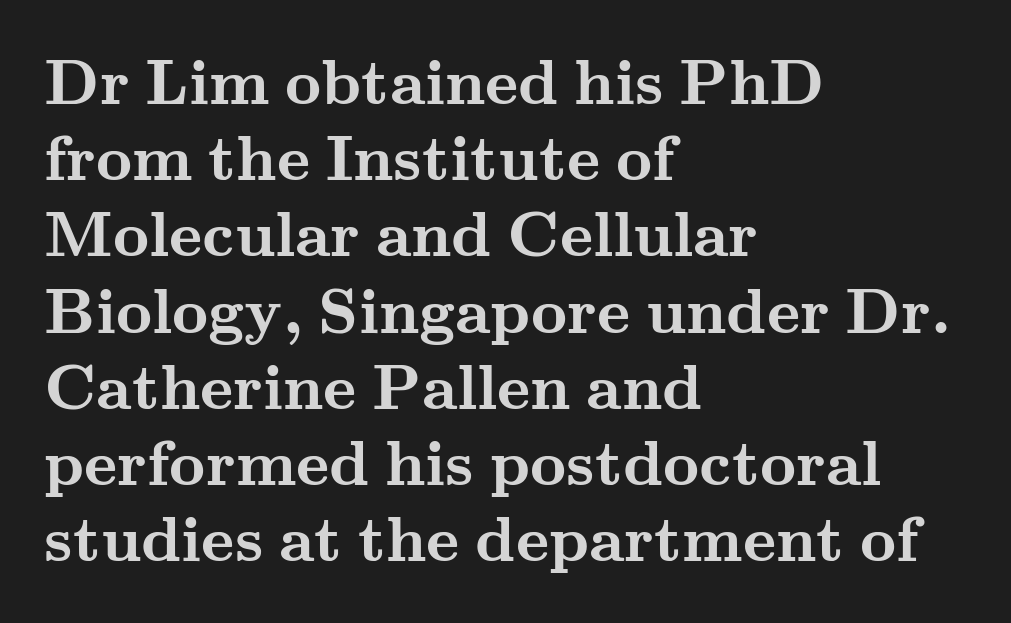
You can tell it's not italic because the verticals are truly vertical. The lines in this sample share a left origin and differ only in where they stop. Heavy-handed strokes throughout: this text is bold. Serif or sans? Serif — the stroke terminals have little feet. The words here are not underlined.
